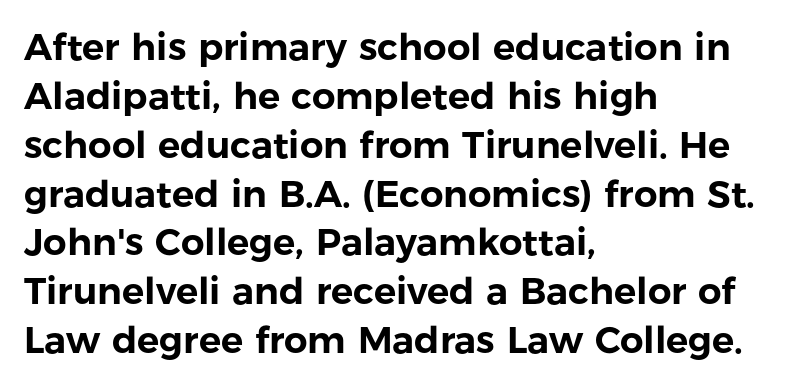
The image shows 37 px sans-serif type, upright; set left-aligned, normal line spacing (1.32x), normal letter spacing, not underlined; low stroke contrast and a medium x-height.
